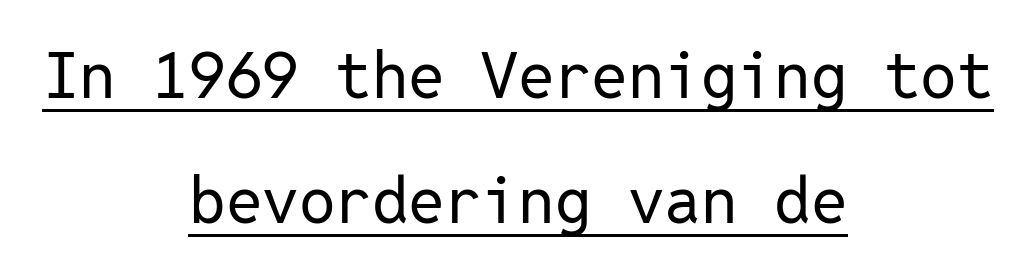
Q: Is the text bold? A: No.
Q: Is the text italic (slanted)? A: No, it is upright.
Q: Is the typeface a serif or a sans-serif typeface? A: Sans-serif.
Q: Is the text underlined? A: Yes.
Q: How is the paragraph aligned? A: Centered.
Q: Is the spacing between letters normal or unusually wide? A: Normal.
Q: Is the spacing between lines tight, normal or loose? A: Loose.
Q: Width (condensed, normal, or wide)? A: Normal.
Q: Stroke contrast? A: Low.
Q: x-height? A: Medium.
Q: Monospaced? A: Yes.
